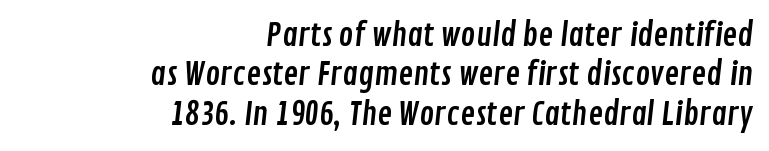
Q: Is the typeface a serif or a sans-serif typeface? A: Sans-serif.
Q: Is the text underlined? A: No.
Q: How is the paragraph aligned? A: Right-aligned.
Q: Is the spacing between letters normal or unusually wide? A: Normal.
Q: Is the spacing between lines tight, normal or loose? A: Normal.
Q: Width (condensed, normal, or wide)? A: Condensed.
Q: Stroke contrast? A: Low.
Q: x-height? A: Medium.
Q: Monospaced? A: No.
